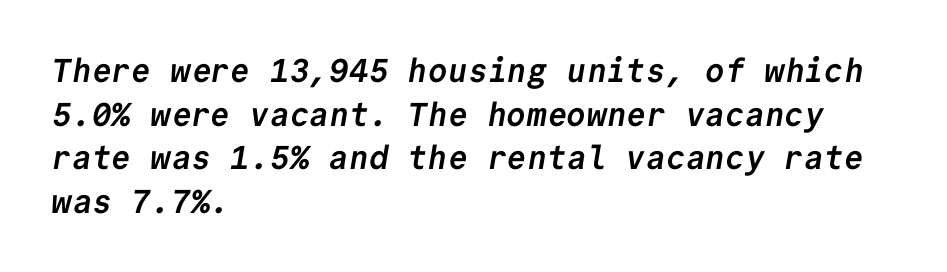
The image shows 33 px semibold sans-serif type, monospaced; set left-aligned, normal line spacing (1.32x), normal letter spacing, not underlined; low stroke contrast and a medium x-height.
